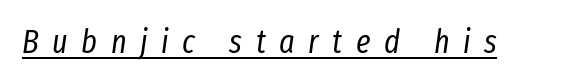
{"italic": "yes", "lean": "right", "slant_degrees": 8, "bold": "no", "weight": "regular", "width": "condensed", "stroke_contrast": "low", "x_height": "medium", "monospaced": "no", "underline": "yes", "letter_spacing": "wide", "letter_spacing_em": 0.41, "glyph_px": 33}
